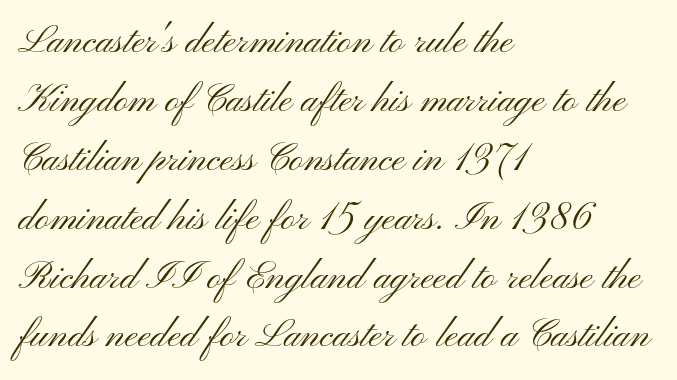
{"serif": "no", "bold": "no", "weight": "light", "width": "wide", "stroke_contrast": "medium", "x_height": "small", "monospaced": "no", "underline": "no", "align": "left", "line_spacing": "normal", "line_spacing_ratio": 1.51, "letter_spacing": "normal", "letter_spacing_em": 0.0, "glyph_px": 39}
